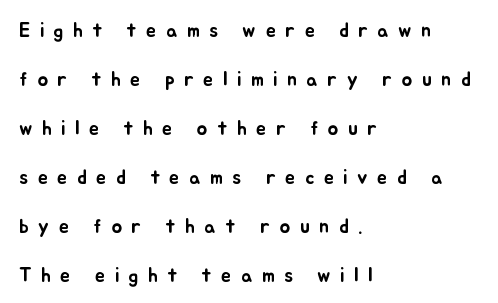
Q: Is the text italic (slanted)? A: No, it is upright.
Q: Is the text underlined? A: No.
Q: How is the paragraph aligned? A: Left-aligned.
Q: Is the spacing between letters normal or unusually wide? A: Unusually wide.
Q: Is the spacing between lines tight, normal or loose? A: Loose.
